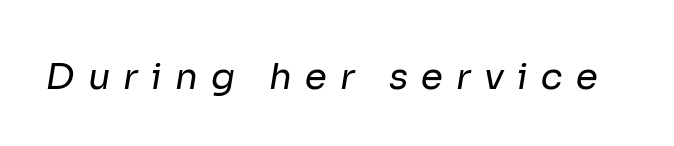
Descenders hang freely into open space. Is this a fixed-width face? No — the glyphs have proportional, varying widths. Weight: regular or lighter. This sample uses expanded letter spacing, leaving extra air between glyphs. Unlike a traditional serif, this face leaves its strokes unadorned.
